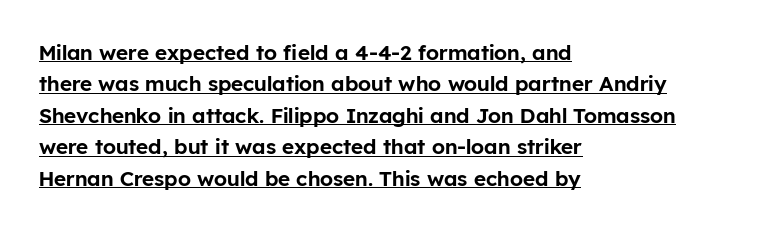
The typography opts for an upright posture over an oblique one. Spacing between characters is what you'd get straight out of the box. The lines are quadded left. One glance says typical: line gaps are just what's usual. Beneath each row of characters lies a ruled line.
